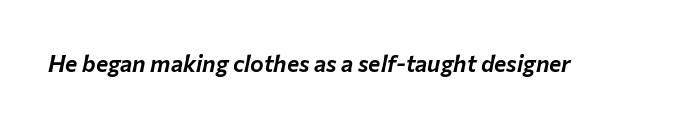
Honestly, there is no underline to notice here at all. What stands out about the letter spacing? Nothing — it is the standard amount. Compared with ordinary roman type, these characters are visibly tilted.
